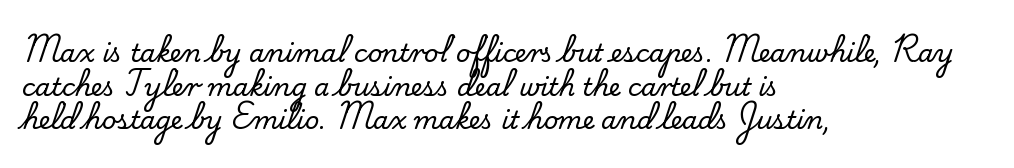
The image shows 25 px text type; set left-aligned, normal line spacing (1.35x), normal letter spacing, not underlined.
